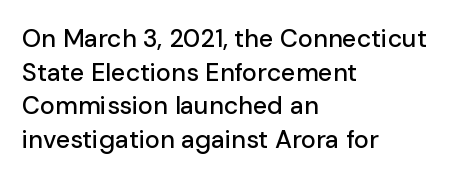
Caption: multi-line text, flush left, ragged right. The font's upright variant was chosen for this text. What stands out about the letter spacing? Nothing — it is the standard amount. Has an underline been added? It has not. This block has exactly the height ordinary leading produces.
